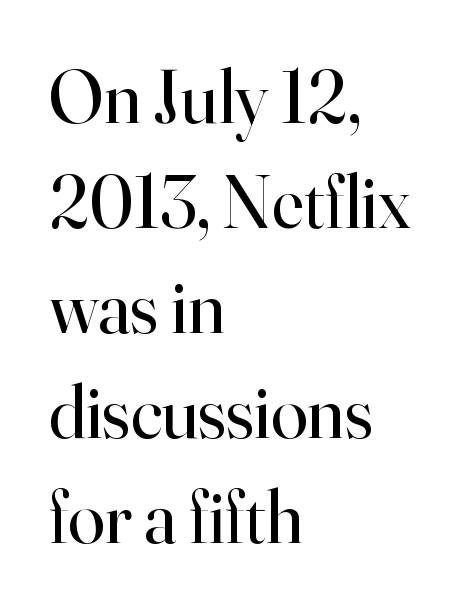
Q: Is the text bold? A: No.
Q: Is the text italic (slanted)? A: No, it is upright.
Q: Is the typeface a serif or a sans-serif typeface? A: Serif.
Q: Is the text underlined? A: No.
Q: How is the paragraph aligned? A: Left-aligned.
Q: Is the spacing between letters normal or unusually wide? A: Normal.
Q: Is the spacing between lines tight, normal or loose? A: Normal.
Q: Width (condensed, normal, or wide)? A: Normal.
Q: Stroke contrast? A: High.
Q: x-height? A: Small.
Q: Monospaced? A: No.
